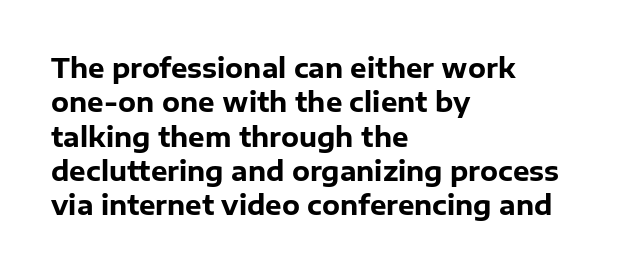
{"italic": "no", "bold": "yes", "underline": "no", "align": "left", "line_spacing": "normal", "line_spacing_ratio": 1.32, "letter_spacing": "normal", "letter_spacing_em": 0.0, "glyph_px": 26}
